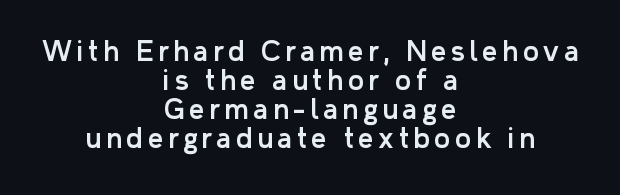
The image shows 27 px text type, upright; set centered, tight line spacing (1.08x), not underlined.
